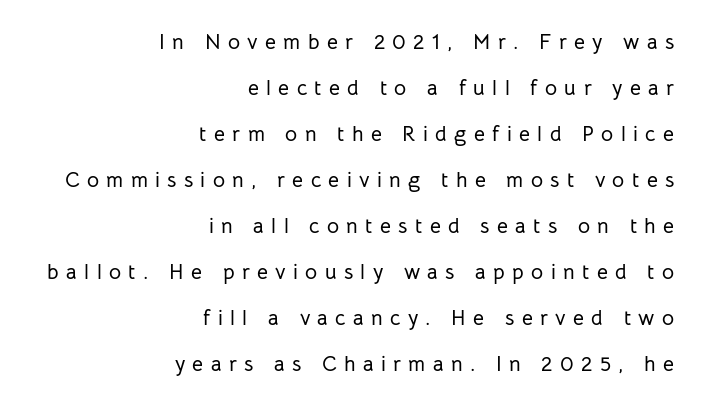
{"italic": "no", "underline": "no", "align": "right", "line_spacing": "loose", "line_spacing_ratio": 2.19, "letter_spacing": "wide", "letter_spacing_em": 0.35, "glyph_px": 21}
